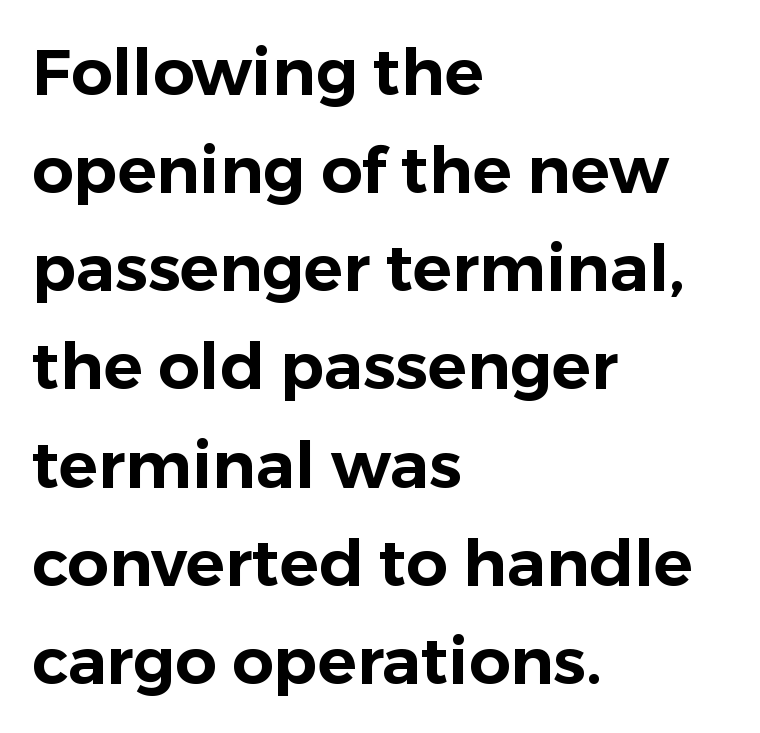
Q: Is the text italic (slanted)? A: No, it is upright.
Q: Is the typeface a serif or a sans-serif typeface? A: Sans-serif.
Q: Is the text underlined? A: No.
Q: How is the paragraph aligned? A: Left-aligned.
Q: Is the spacing between letters normal or unusually wide? A: Normal.
Q: Is the spacing between lines tight, normal or loose? A: Normal.
Q: Width (condensed, normal, or wide)? A: Normal.
Q: Stroke contrast? A: Low.
Q: x-height? A: Medium.
Q: Monospaced? A: No.
